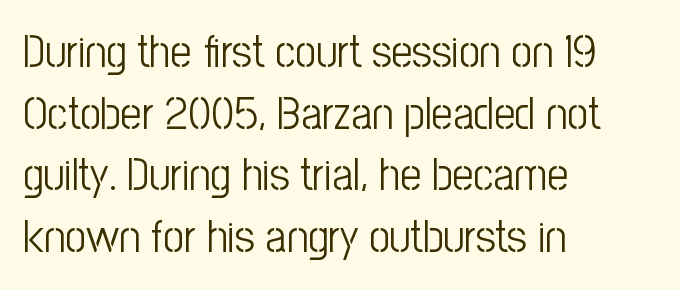
Here the glyphs are tracked normally, forming tight word shapes. The passage shown is typeset with a sans-serif family. The specimen omits any rule beneath the text block's lines. Ink coverage per letter is moderate at most. Interline gaps are of average width in this sample.
